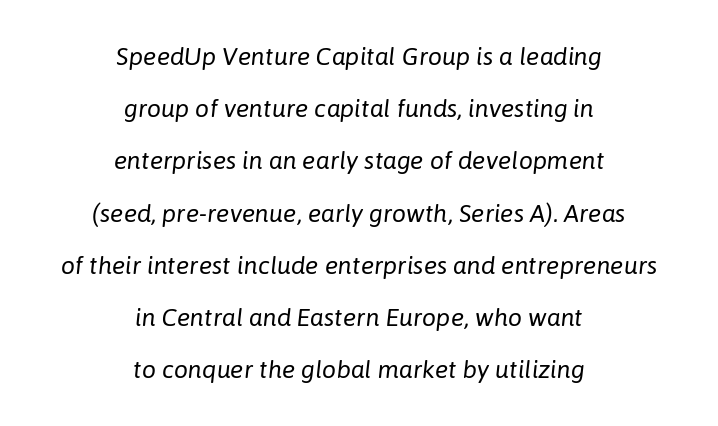
Q: Is the text bold? A: No.
Q: Is the text italic (slanted)? A: Yes, it leans right by about 6 degrees.
Q: Is the text underlined? A: No.
Q: How is the paragraph aligned? A: Centered.
Q: Is the spacing between letters normal or unusually wide? A: Normal.
Q: Is the spacing between lines tight, normal or loose? A: Loose.
